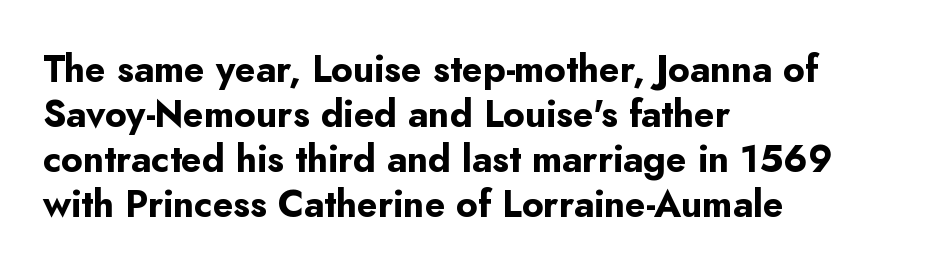
The image shows 37 px bold sans-serif type, upright; set left-aligned, line spacing 1.22x, normal letter spacing, not underlined; low stroke contrast and a small x-height.
